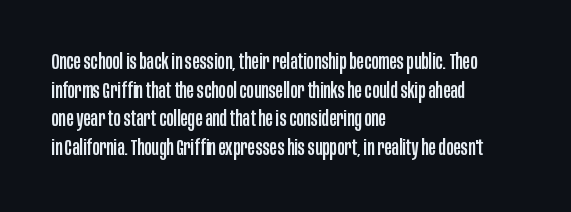
The image shows 22 px text type, upright; set left-aligned, normal line spacing (1.3x), normal letter spacing, not underlined.
